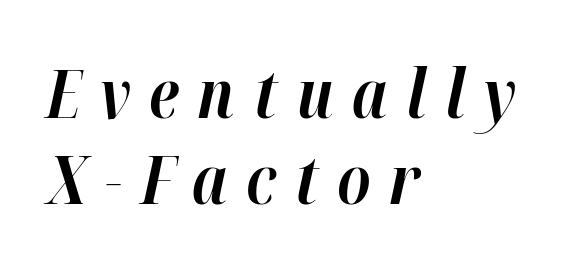
This rendering features lettering with no underline. This sample uses an oblique cut, with every glyph tilted off the vertical. Note the varied advance widths — an 'i' is clearly narrower than an 'm'. Evenly set lines give the paragraph a standard silhouette. Thick stems and heavy bowls — unmistakably bold. The rag falls on the right side of this text block.
